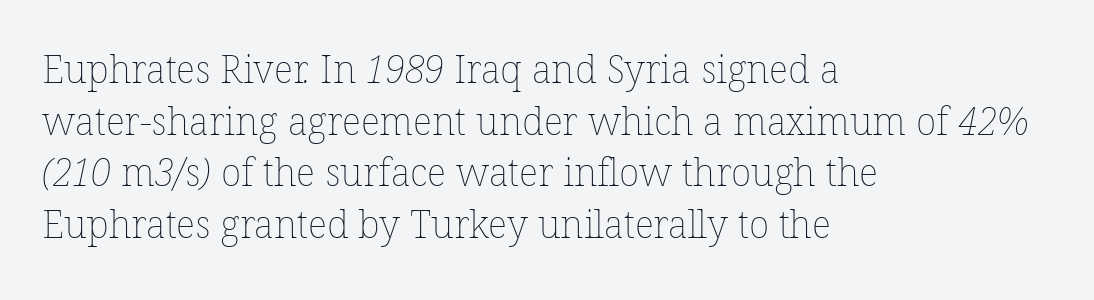
{"bold": "no", "weight": "thin", "width": "normal", "stroke_contrast": "low", "x_height": "medium", "monospaced": "no", "underline": "no", "align": "left", "line_spacing": "normal", "line_spacing_ratio": 1.36, "letter_spacing": "normal", "letter_spacing_em": 0.0, "glyph_px": 38}
